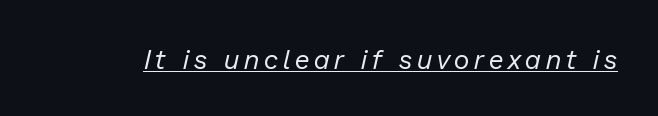
Summary of weight: not heavy and not bold. The axis of the letterforms is tilted away from vertical. Looks like someone drew a line under every word here.
